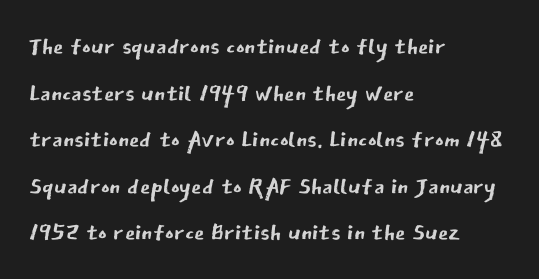
Q: Is the text bold? A: No.
Q: Is the text italic (slanted)? A: No, it is upright.
Q: Is the typeface a serif or a sans-serif typeface? A: Sans-serif.
Q: Is the text underlined? A: No.
Q: How is the paragraph aligned? A: Left-aligned.
Q: Is the spacing between letters normal or unusually wide? A: Normal.
Q: Is the spacing between lines tight, normal or loose? A: Normal.
Q: Width (condensed, normal, or wide)? A: Normal.
Q: Stroke contrast? A: Low.
Q: x-height? A: Medium.
Q: Monospaced? A: No.
